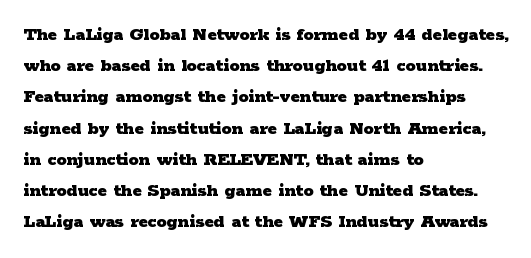
Beneath every word, the page is bare. The letterforms sit shoulder to shoulder at normal distance. The typesetter chose a ragged-right arrangement here. What weight is shown? A full bold with thick strokes.
